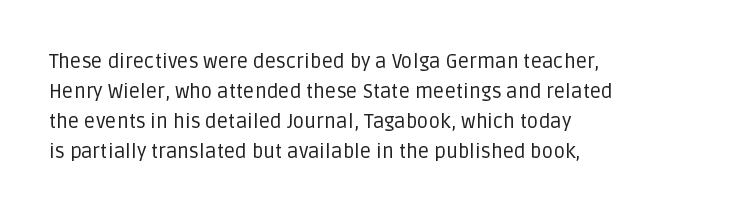
The face looks like a standard text weight, possibly lighter. A normal amount of white space separates one row of letters from the next. Line beginnings align vertically; line endings do not. The horizontal fit of the characters is conventional and even. The passage shown is not underscored anywhere.
